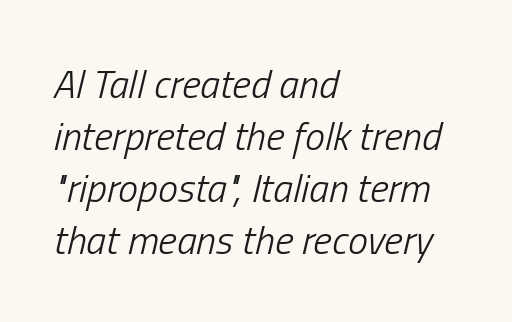
{"italic": "yes", "lean": "right", "slant_degrees": 13, "bold": "no", "weight": "light", "width": "condensed", "stroke_contrast": "low", "x_height": "medium", "monospaced": "no", "underline": "no", "align": "left", "line_spacing": "normal", "line_spacing_ratio": 1.3, "letter_spacing": "normal", "letter_spacing_em": 0.0, "glyph_px": 40}
